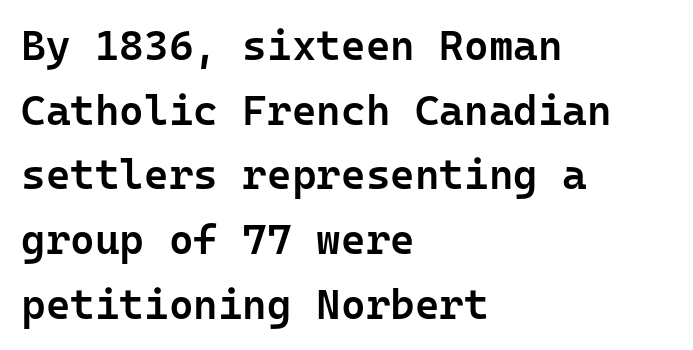
Q: Is the text bold? A: Semi-bold.
Q: Is the text italic (slanted)? A: No, it is upright.
Q: Is the typeface a serif or a sans-serif typeface? A: Sans-serif.
Q: Is the text underlined? A: No.
Q: How is the paragraph aligned? A: Left-aligned.
Q: Is the spacing between letters normal or unusually wide? A: Normal.
Q: Is the spacing between lines tight, normal or loose? A: Normal.
Q: Width (condensed, normal, or wide)? A: Normal.
Q: Stroke contrast? A: Low.
Q: x-height? A: Medium.
Q: Monospaced? A: Yes.
